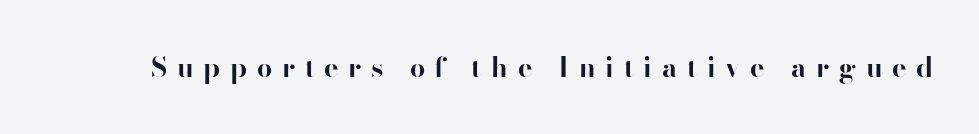
The image shows 27 px bold type, upright; set unusually wide letter spacing (+0.36 em), not underlined.
